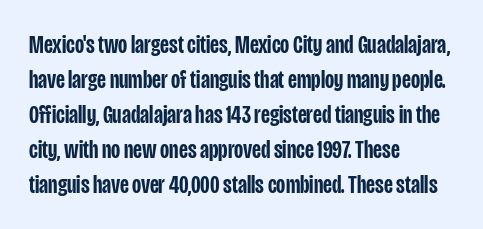
Notice how the passage keeps a crisp vertical edge on the left only. Ordinary non-slanted type is in use. Strokes here are thickened, but only to semibold level. Vertical spacing — default. The glyphs are unaccompanied by any horizontal stroke below them.
